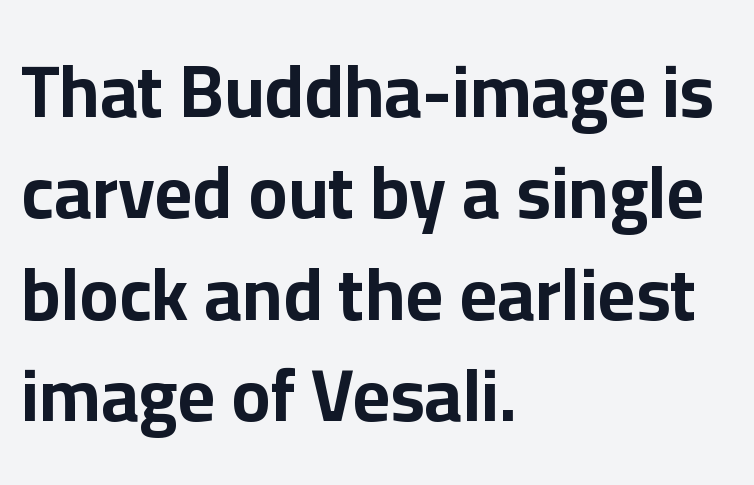
{"serif": "no", "italic": "no", "bold": "yes", "weight": "bold", "width": "normal", "stroke_contrast": "low", "x_height": "medium", "monospaced": "no", "underline": "no", "align": "left", "line_spacing": "normal", "line_spacing_ratio": 1.39, "letter_spacing": "normal", "letter_spacing_em": 0.0, "glyph_px": 73}
